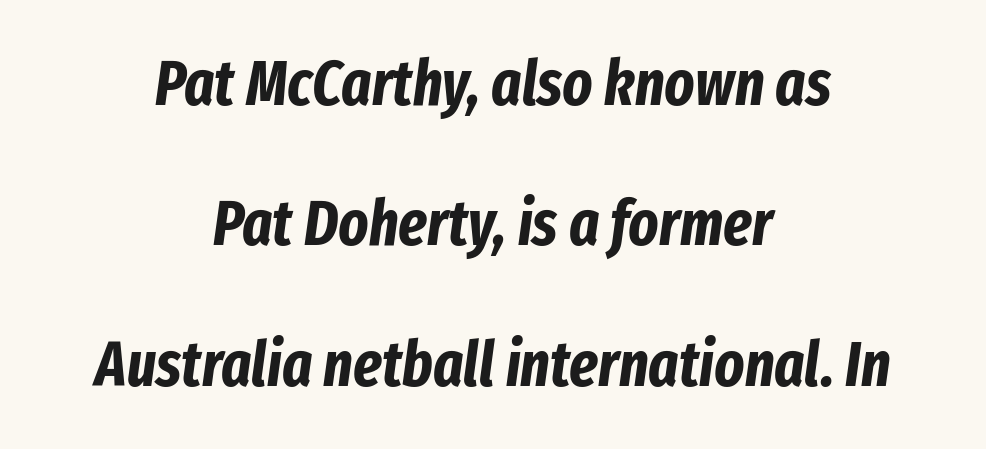
Q: Is the text bold? A: Yes.
Q: Is the text italic (slanted)? A: Yes, it leans right by about 8 degrees.
Q: Is the text underlined? A: No.
Q: How is the paragraph aligned? A: Centered.
Q: Is the spacing between letters normal or unusually wide? A: Normal.
Q: Is the spacing between lines tight, normal or loose? A: Loose.
Q: Width (condensed, normal, or wide)? A: Condensed.
Q: Stroke contrast? A: Low.
Q: x-height? A: Medium.
Q: Monospaced? A: No.
